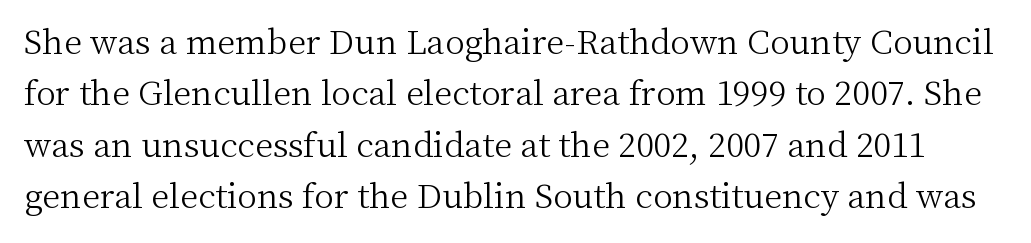
{"serif": "yes", "italic": "no", "bold": "no", "weight": "light", "width": "normal", "stroke_contrast": "medium", "x_height": "medium", "monospaced": "no", "underline": "no", "line_spacing": "normal", "line_spacing_ratio": 1.56, "letter_spacing": "normal", "letter_spacing_em": 0.0, "glyph_px": 33}
